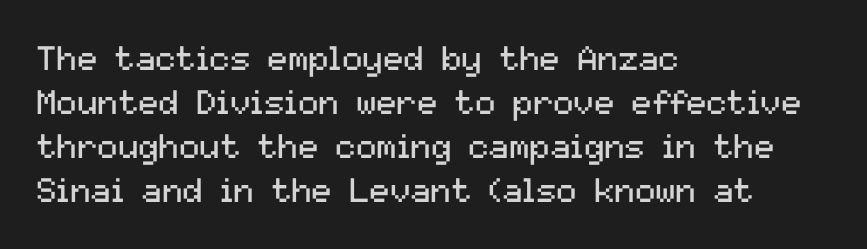
Q: Is the text bold? A: No.
Q: Is the text italic (slanted)? A: No, it is upright.
Q: Is the typeface a serif or a sans-serif typeface? A: Sans-serif.
Q: Is the text underlined? A: No.
Q: How is the paragraph aligned? A: Left-aligned.
Q: Is the spacing between letters normal or unusually wide? A: Normal.
Q: Is the spacing between lines tight, normal or loose? A: Normal.
Q: Width (condensed, normal, or wide)? A: Normal.
Q: Stroke contrast? A: Medium.
Q: x-height? A: Medium.
Q: Monospaced? A: No.
